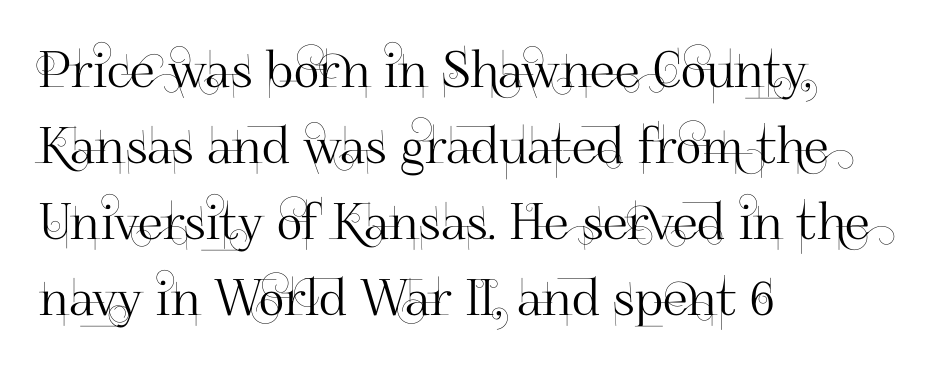
{"serif": "no", "italic": "no", "width": "normal", "stroke_contrast": "high", "x_height": "small", "monospaced": "no", "underline": "no", "align": "left", "line_spacing": "normal", "line_spacing_ratio": 1.52, "letter_spacing": "normal", "letter_spacing_em": 0.0, "glyph_px": 50}
